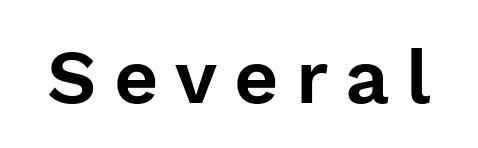
Q: Is the text italic (slanted)? A: No, it is upright.
Q: Is the typeface a serif or a sans-serif typeface? A: Sans-serif.
Q: Is the text underlined? A: No.
Q: Is the spacing between letters normal or unusually wide? A: Unusually wide.
Q: Width (condensed, normal, or wide)? A: Normal.
Q: Stroke contrast? A: Low.
Q: x-height? A: Medium.
Q: Monospaced? A: No.
